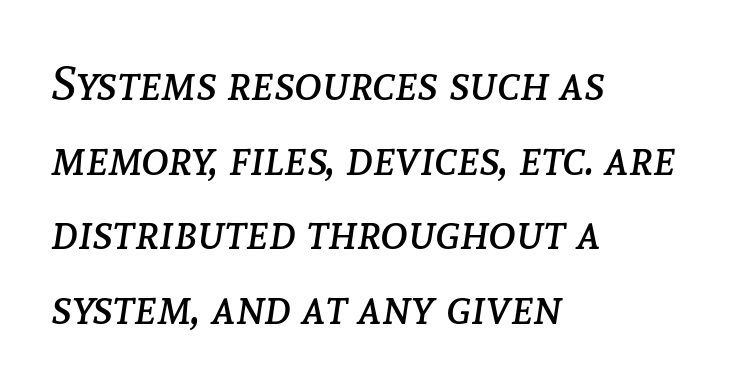
The image shows 47 px regular-weight type, italic (leaning right); set left-aligned, normal line spacing (1.59x), normal letter spacing, not underlined; low stroke contrast and a medium x-height.
